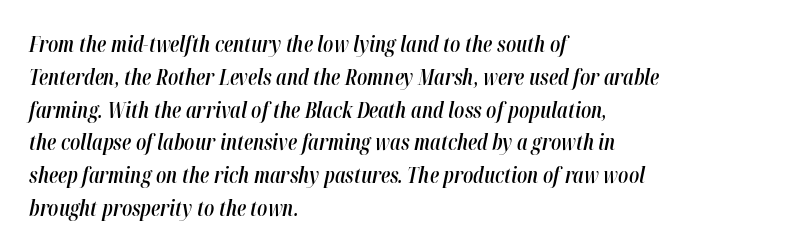
Q: Is the text bold? A: Semi-bold.
Q: Is the text italic (slanted)? A: Yes, it leans right by about 12 degrees.
Q: Is the text underlined? A: No.
Q: How is the paragraph aligned? A: Left-aligned.
Q: Is the spacing between letters normal or unusually wide? A: Normal.
Q: Is the spacing between lines tight, normal or loose? A: Normal.
